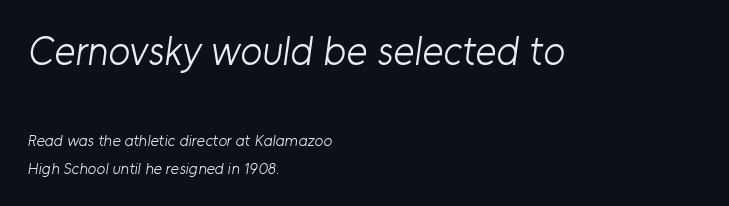
The image shows 40 px light sans-serif type; set left-aligned, line spacing 1.77x, normal letter spacing, not underlined; the first (top) block is 2.5x larger; low stroke contrast and a medium x-height.
